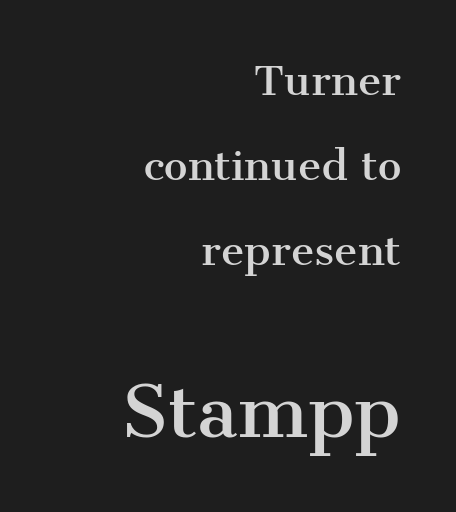
What's the leading like? Stretched, with rows far apart. Quick note: not italic, upright. All the whitespace from short lines collects on the left. The specimen omits any rule beneath the text block's lines. The block sitting lower on the canvas is the one with enlarged characters. These lines keep a tight, regular rhythm from letter to letter.
